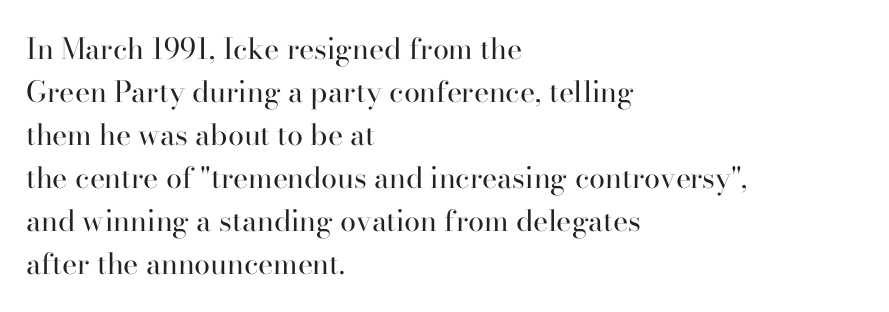
The image shows 29 px regular-weight serif type, upright; set left-aligned, normal line spacing (1.48x), normal letter spacing, not underlined; high stroke contrast and a small x-height.
